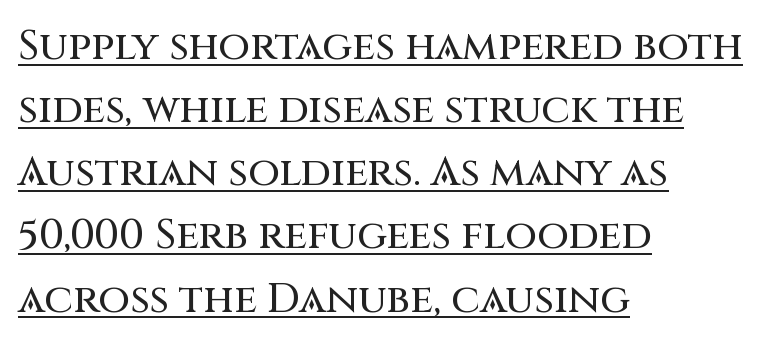
Character widths vary here, with narrow letters taking less room than wide ones. This rendering leaves character spacing at its baseline value. Serif or sans? Sans — the stroke terminals are bare. Left-aligned paragraph, ragged on the right.
